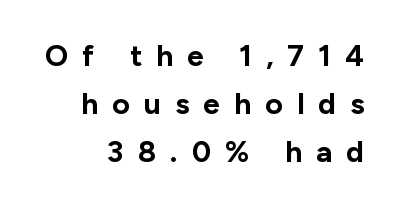
The image shows 30 px bold sans-serif type, upright; set normal line spacing (1.6x), unusually wide letter spacing (+0.47 em), not underlined; low stroke contrast and a medium x-height.
